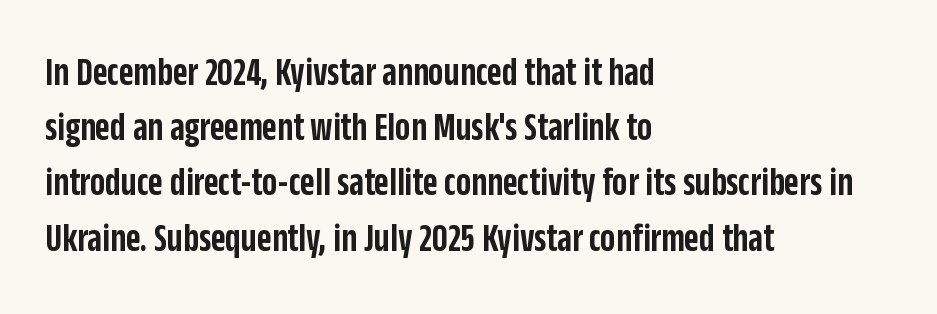
Quick note: not italic, upright. How heavy is the stroke? Medium-heavy — a semibold, shy of bold. Successive baselines arrive at the customary interval. What stands out about the letter spacing? Nothing — it is the standard amount. Note: no serifs on the glyphs.
